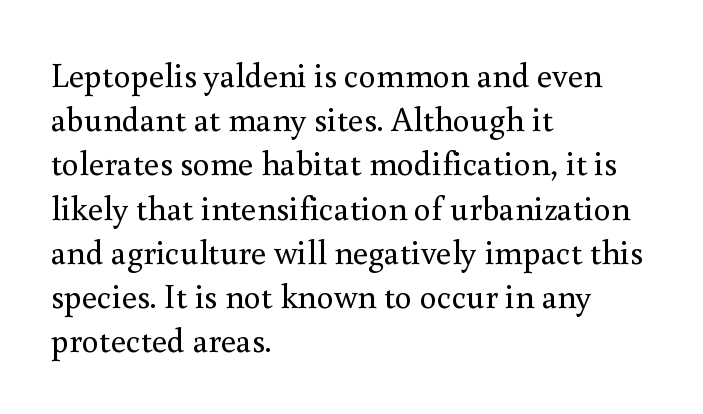
Q: Is the text bold? A: No.
Q: Is the text italic (slanted)? A: No, it is upright.
Q: Is the typeface a serif or a sans-serif typeface? A: Serif.
Q: Is the text underlined? A: No.
Q: How is the paragraph aligned? A: Left-aligned.
Q: Is the spacing between letters normal or unusually wide? A: Normal.
Q: Is the spacing between lines tight, normal or loose? A: Normal.
Q: Width (condensed, normal, or wide)? A: Normal.
Q: Stroke contrast? A: Medium.
Q: x-height? A: Small.
Q: Monospaced? A: No.
